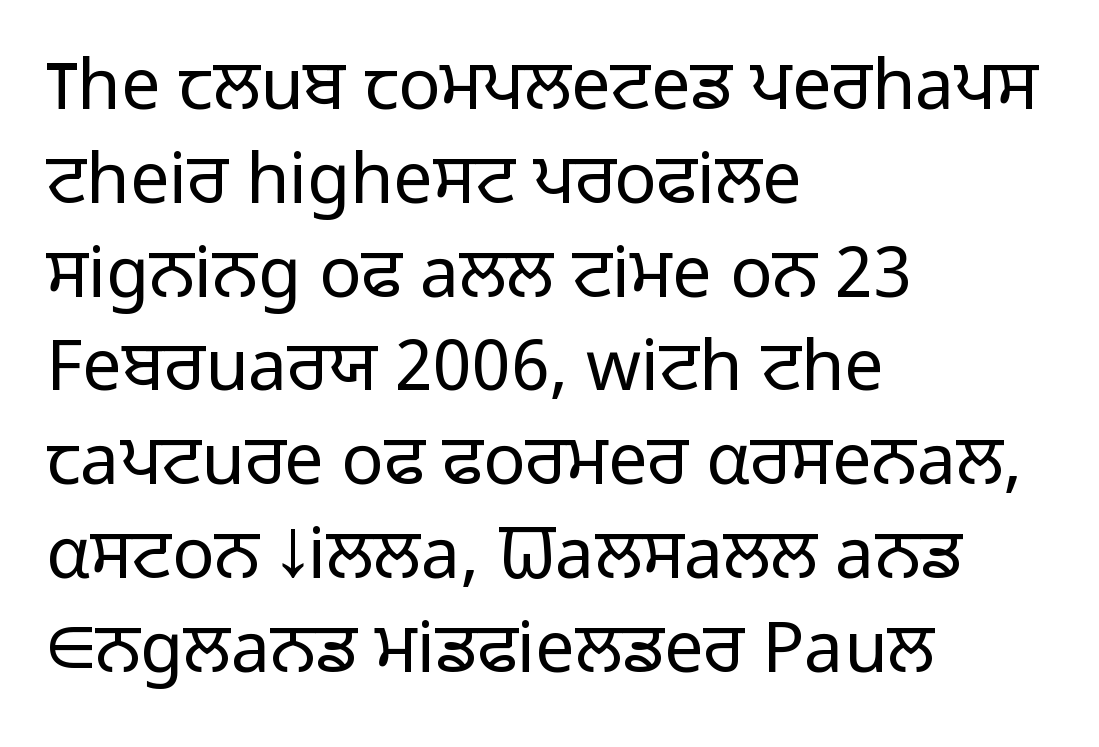
{"serif": "no", "italic": "no", "bold": "no", "weight": "light", "width": "normal", "stroke_contrast": "low", "x_height": "medium", "monospaced": "no", "underline": "no", "align": "left", "line_spacing": "normal", "line_spacing_ratio": 1.34, "letter_spacing": "normal", "letter_spacing_em": 0.0, "glyph_px": 70}
